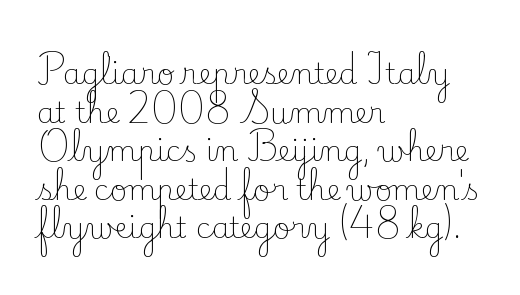
Q: Is the text bold? A: No.
Q: Is the text italic (slanted)? A: No, it is upright.
Q: Is the typeface a serif or a sans-serif typeface? A: Serif.
Q: Is the text underlined? A: No.
Q: How is the paragraph aligned? A: Left-aligned.
Q: Is the spacing between letters normal or unusually wide? A: Normal.
Q: Is the spacing between lines tight, normal or loose? A: Normal.
Q: Width (condensed, normal, or wide)? A: Normal.
Q: Stroke contrast? A: Low.
Q: x-height? A: Small.
Q: Monospaced? A: No.
